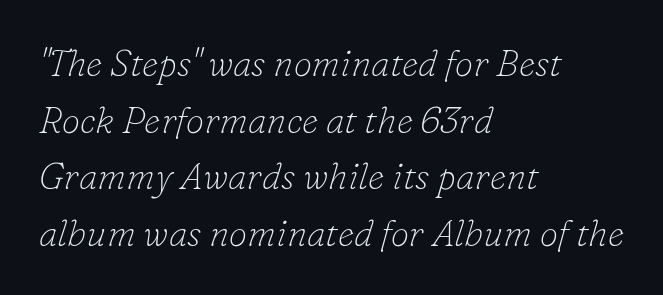
Font category for this specimen: serif. These lines are rendered in a variable-pitch font. Descender tails drop into unmarked territory. All the whitespace from short lines collects on the right. Does the leading feel generous? No, just average. Weight: not bold — regular or lighter.
